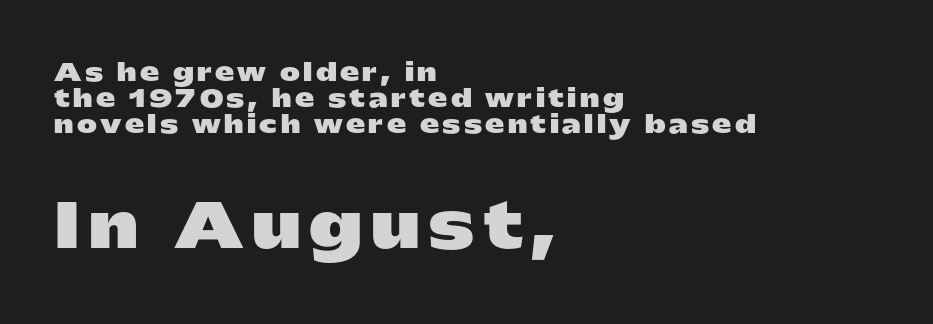
Q: Is the text bold? A: Yes.
Q: Is the text italic (slanted)? A: No, it is upright.
Q: Is the typeface a serif or a sans-serif typeface? A: Sans-serif.
Q: Is the text underlined? A: No.
Q: How is the paragraph aligned? A: Left-aligned.
Q: Is the spacing between lines tight, normal or loose? A: Tight.
Q: Which block of text is set in a larger size, the first (top) or the second (bottom)? A: The second (bottom) one.
Q: Width (condensed, normal, or wide)? A: Wide.
Q: Stroke contrast? A: Low.
Q: x-height? A: Medium.
Q: Monospaced? A: No.
